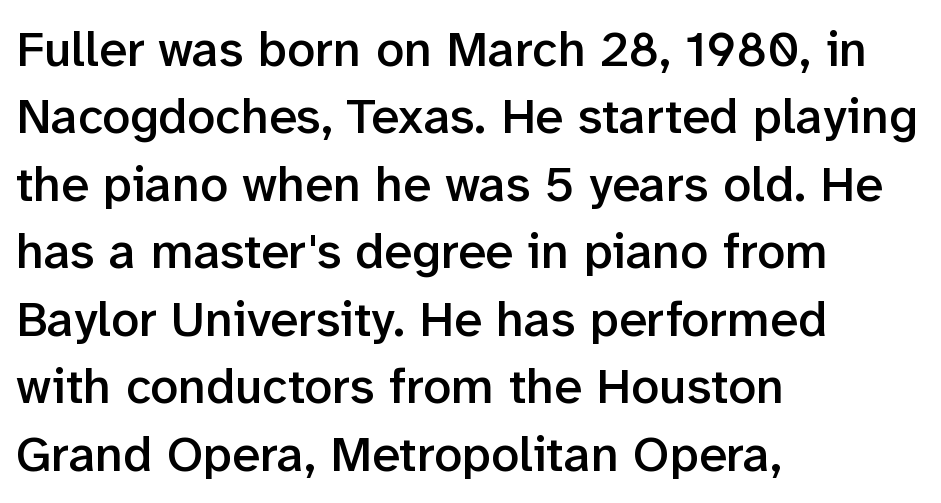
Q: Is the text bold? A: Semi-bold.
Q: Is the text italic (slanted)? A: No, it is upright.
Q: Is the typeface a serif or a sans-serif typeface? A: Sans-serif.
Q: Is the text underlined? A: No.
Q: How is the paragraph aligned? A: Left-aligned.
Q: Is the spacing between letters normal or unusually wide? A: Normal.
Q: Is the spacing between lines tight, normal or loose? A: Normal.
Q: Width (condensed, normal, or wide)? A: Normal.
Q: Stroke contrast? A: Low.
Q: x-height? A: Medium.
Q: Monospaced? A: No.
